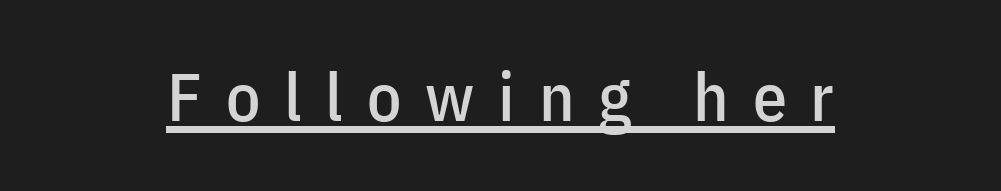
{"serif": "no", "italic": "no", "width": "condensed", "stroke_contrast": "low", "x_height": "medium", "monospaced": "no", "underline": "yes", "align": "center", "letter_spacing": "wide", "letter_spacing_em": 0.35, "glyph_px": 68}
